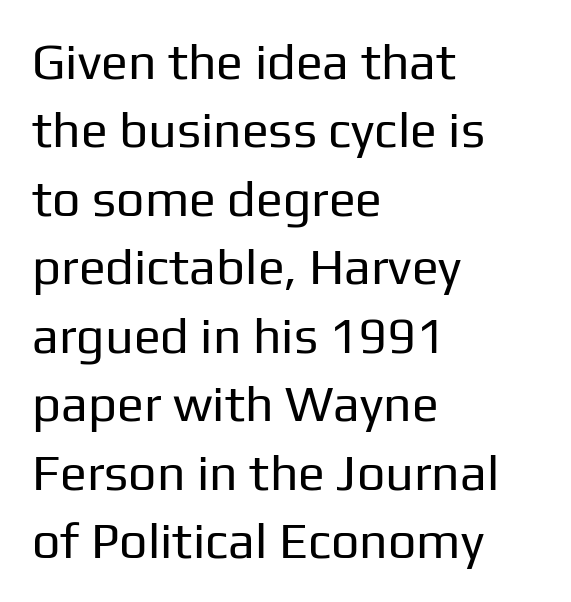
{"serif": "no", "italic": "no", "bold": "no", "weight": "regular", "width": "normal", "stroke_contrast": "low", "x_height": "medium", "monospaced": "no", "underline": "no", "align": "left", "line_spacing": "normal", "line_spacing_ratio": 1.37, "letter_spacing": "normal", "letter_spacing_em": 0.0, "glyph_px": 50}
